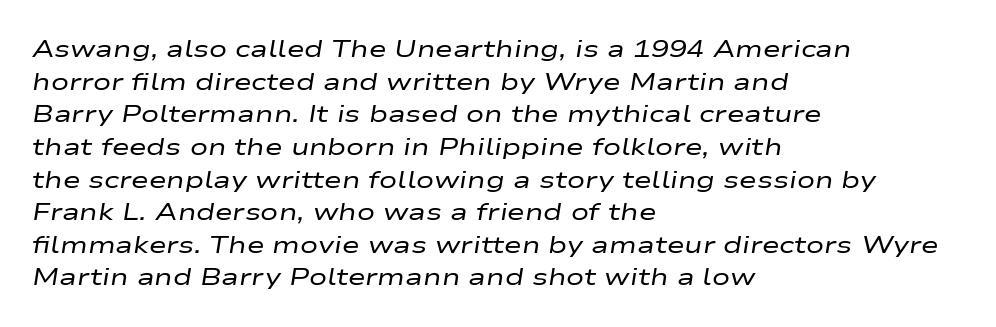
No word sits above an underline. Is the stroke heavy? The answer is a plain regular-or-lighter. This rendering leaves character spacing at its baseline value. The font's italic variant was chosen for this text. The lines are quadded left. Interline gaps are of average width in this sample.
